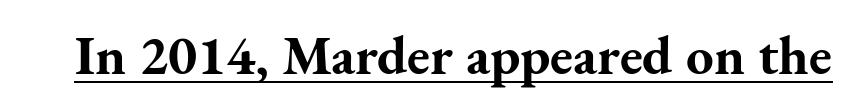
Q: Is the text bold? A: Yes.
Q: Is the text italic (slanted)? A: No, it is upright.
Q: Is the typeface a serif or a sans-serif typeface? A: Serif.
Q: Is the text underlined? A: Yes.
Q: Is the spacing between letters normal or unusually wide? A: Normal.
Q: Width (condensed, normal, or wide)? A: Normal.
Q: Stroke contrast? A: Medium.
Q: x-height? A: Small.
Q: Monospaced? A: No.
